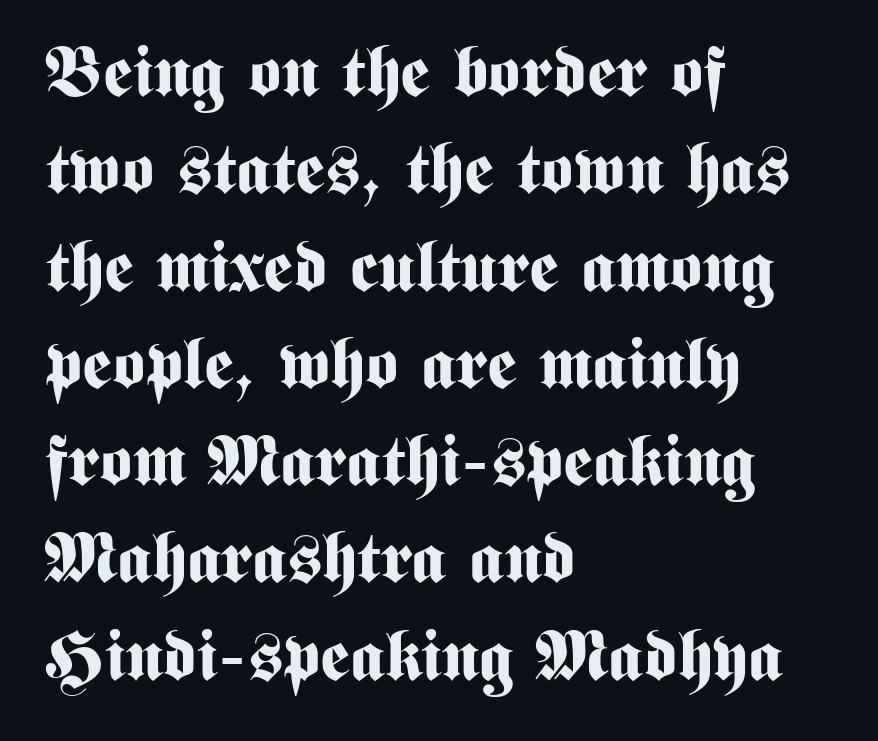
{"serif": "no", "italic": "no", "bold": "yes", "weight": "bold", "width": "condensed", "stroke_contrast": "medium", "x_height": "medium", "monospaced": "no", "underline": "no", "align": "left", "line_spacing": "normal", "line_spacing_ratio": 1.39, "letter_spacing": "normal", "letter_spacing_em": 0.0, "glyph_px": 70}
